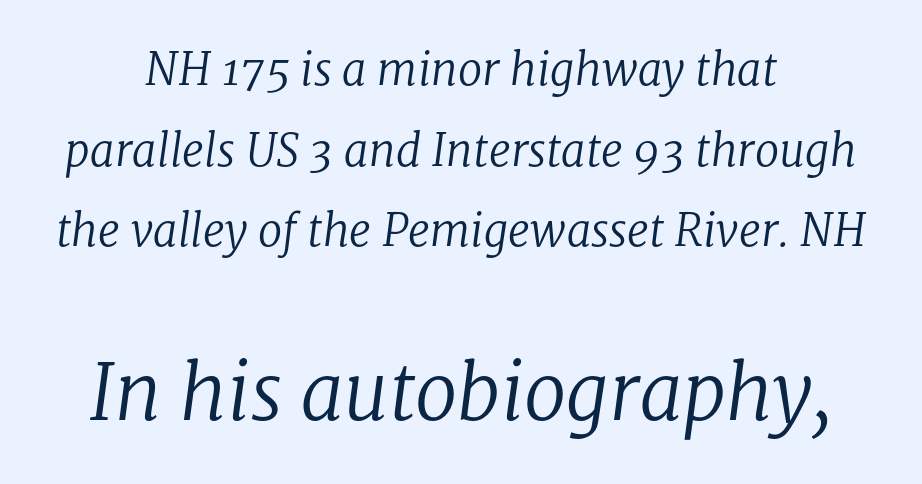
Is the type slanted? Yes — the strokes lean at a clear angle. Varying glyph widths throughout — classic text-font behaviour. The type family on display is of the serif kind. Plain, unruled lines of type.
